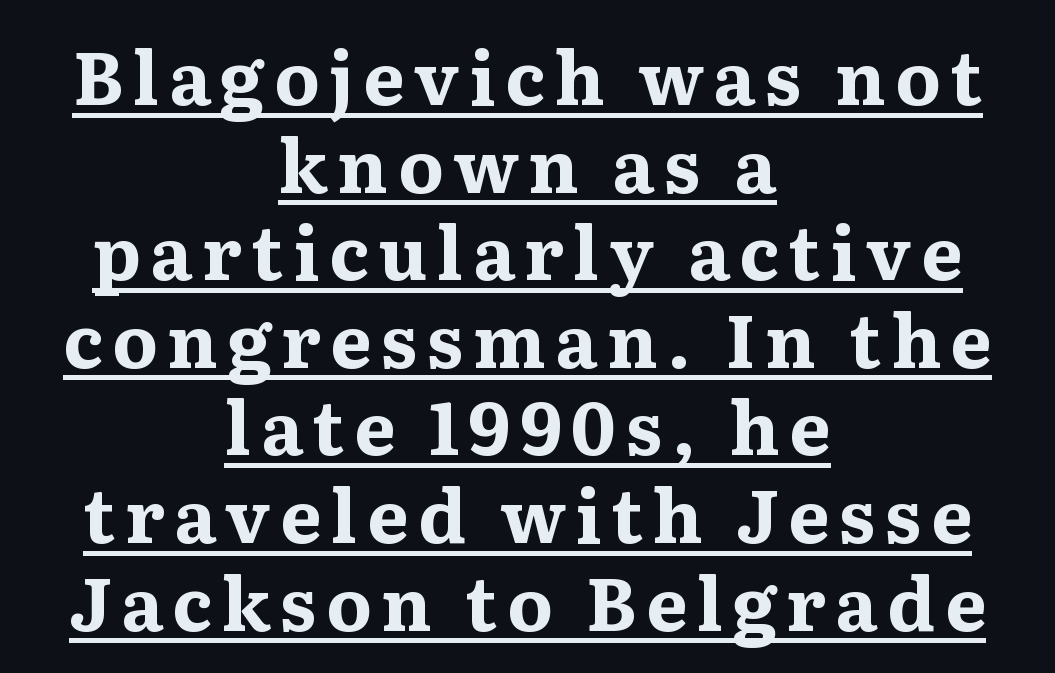
The image shows 73 px bold, wide serif type, upright; set centered, line spacing 1.2x, underlined; medium stroke contrast and a medium x-height.
